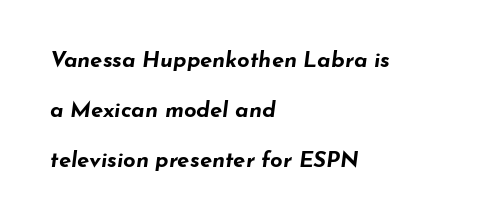
Q: Is the text bold? A: Yes.
Q: Is the text italic (slanted)? A: Yes, it leans right by about 7 degrees.
Q: Is the text underlined? A: No.
Q: How is the paragraph aligned? A: Left-aligned.
Q: Is the spacing between letters normal or unusually wide? A: Normal.
Q: Is the spacing between lines tight, normal or loose? A: Loose.
